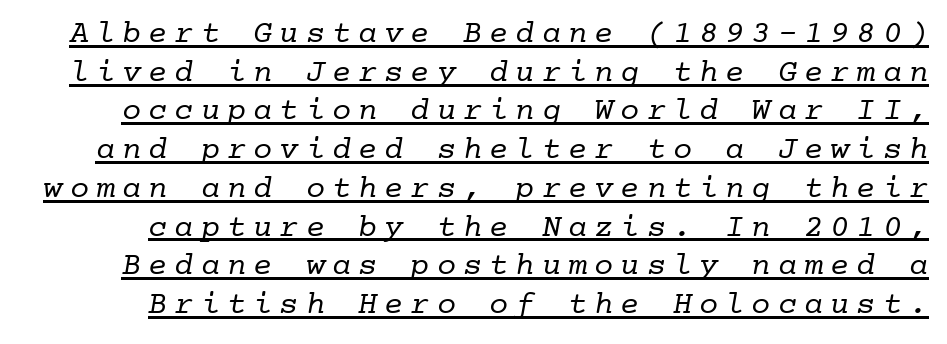
Q: Is the text bold? A: No.
Q: Is the typeface a serif or a sans-serif typeface? A: Serif.
Q: Is the text underlined? A: Yes.
Q: Is the spacing between letters normal or unusually wide? A: Unusually wide.
Q: Width (condensed, normal, or wide)? A: Normal.
Q: Stroke contrast? A: Low.
Q: x-height? A: Medium.
Q: Monospaced? A: Yes.
